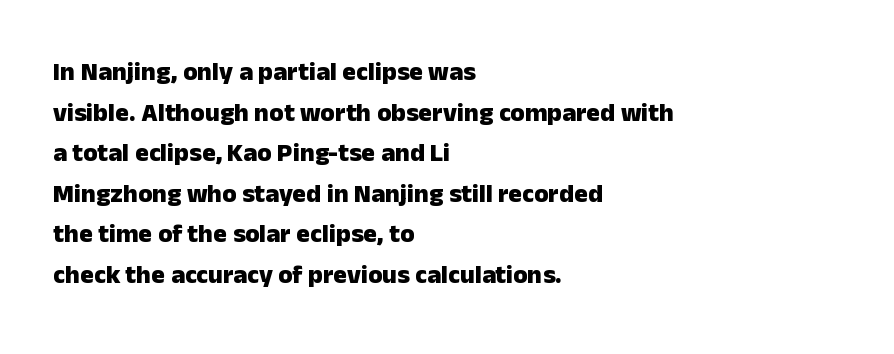
Q: Is the text bold? A: Yes.
Q: Is the text italic (slanted)? A: No, it is upright.
Q: Is the text underlined? A: No.
Q: How is the paragraph aligned? A: Left-aligned.
Q: Is the spacing between letters normal or unusually wide? A: Normal.
Q: Is the spacing between lines tight, normal or loose? A: Normal.
